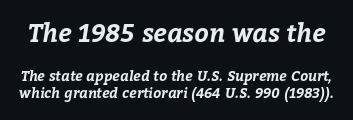
The image shows 25 px bold type; set line spacing 1.21x, normal letter spacing, not underlined; the first (top) block is 1.79x larger.
